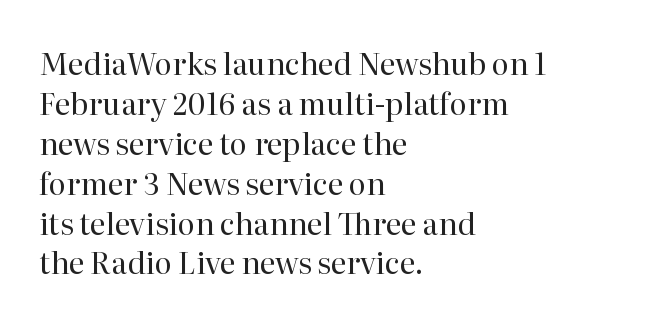
Leading matches the norm, producing a regular column. Rule under the text: the space is simply empty. Notice how the passage keeps a crisp vertical edge on the left only. I'd call this a serif setting — the letters wear small feet.
